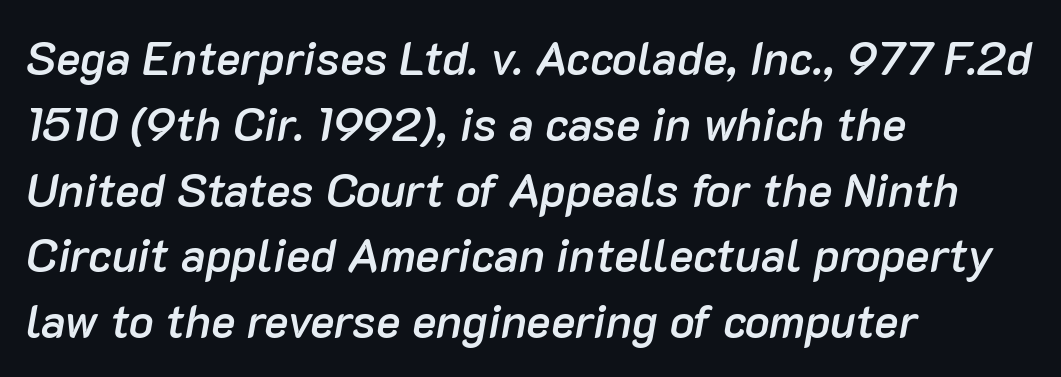
{"italic": "yes", "lean": "right", "slant_degrees": 10, "bold": "semi", "weight": "semibold", "width": "normal", "stroke_contrast": "low", "x_height": "medium", "monospaced": "no", "underline": "no", "align": "left", "line_spacing": "normal", "line_spacing_ratio": 1.43, "letter_spacing": "normal", "letter_spacing_em": 0.0, "glyph_px": 46}
